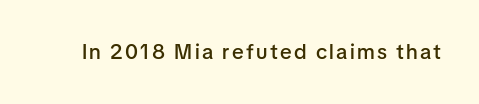
{"italic": "no", "bold": "semi", "underline": "no", "glyph_px": 21}
